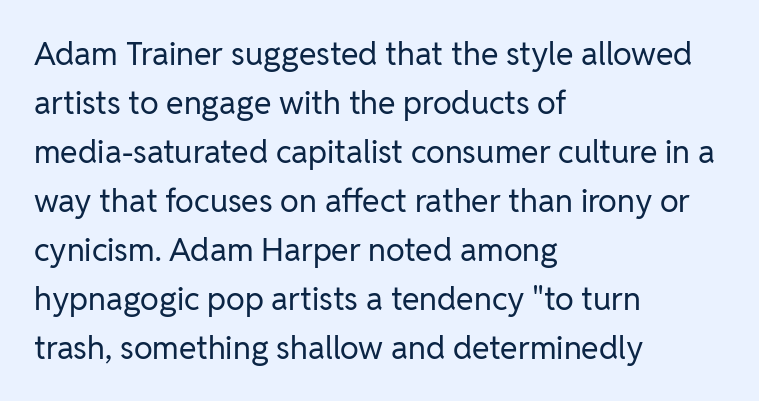
The image shows 32 px regular-weight sans-serif type, upright; set left-aligned, normal line spacing (1.53x), normal letter spacing, not underlined; low stroke contrast and a medium x-height.
